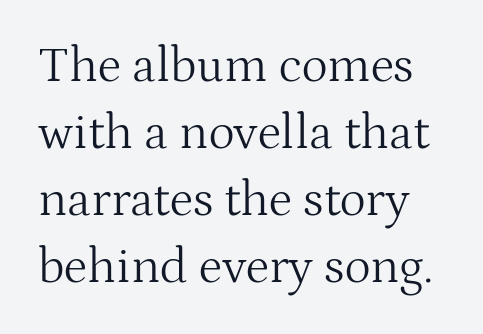
{"serif": "yes", "italic": "no", "bold": "no", "weight": "light", "width": "normal", "stroke_contrast": "medium", "x_height": "medium", "monospaced": "no", "underline": "no", "line_spacing": "normal", "line_spacing_ratio": 1.34, "letter_spacing": "normal", "letter_spacing_em": 0.0, "glyph_px": 50}
